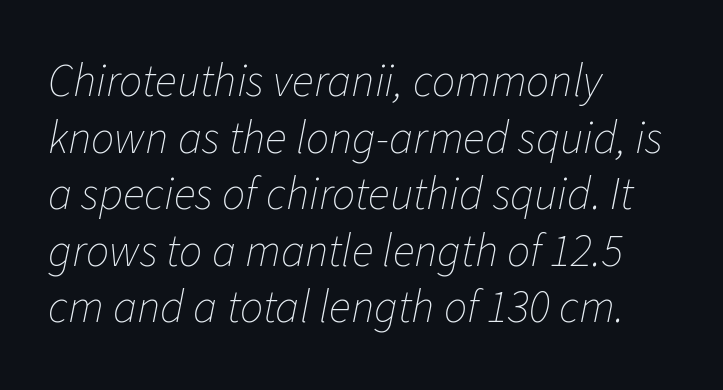
Q: Is the text bold? A: No.
Q: Is the text italic (slanted)? A: Yes, it leans right by about 11 degrees.
Q: Is the text underlined? A: No.
Q: How is the paragraph aligned? A: Left-aligned.
Q: Is the spacing between letters normal or unusually wide? A: Normal.
Q: Width (condensed, normal, or wide)? A: Normal.
Q: Stroke contrast? A: Low.
Q: x-height? A: Medium.
Q: Monospaced? A: No.
